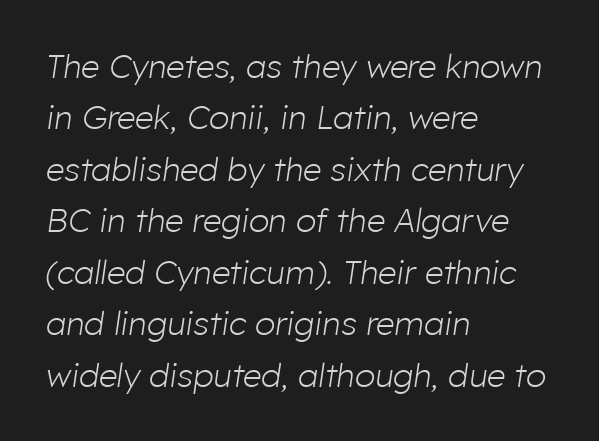
The image shows 33 px light type, italic (leaning right); set left-aligned, normal line spacing (1.56x), normal letter spacing, not underlined; low stroke contrast and a medium x-height.
